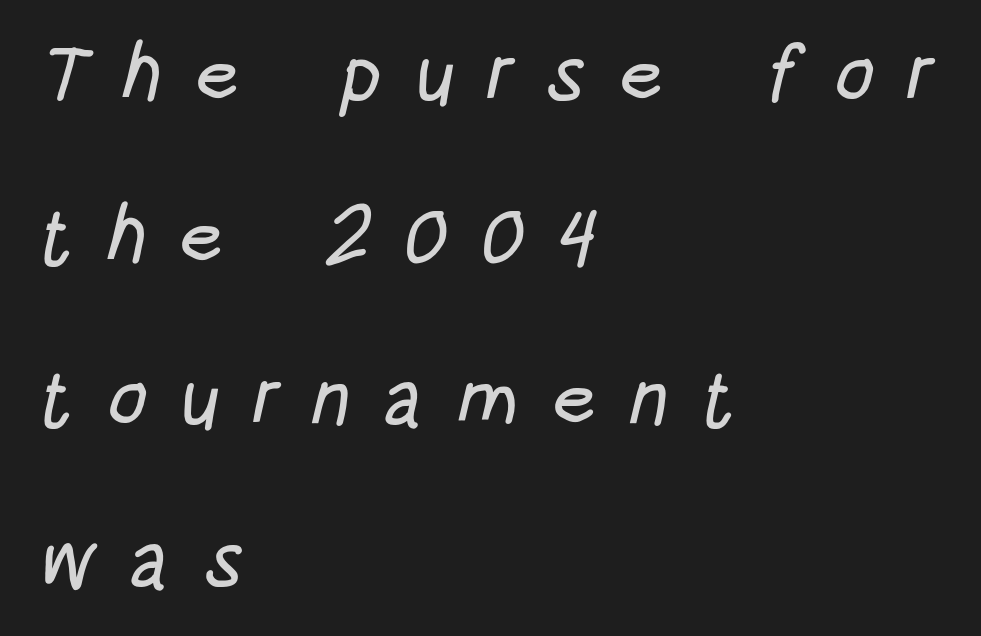
{"serif": "no", "width": "condensed", "stroke_contrast": "low", "x_height": "large", "monospaced": "no", "underline": "no", "align": "left", "line_spacing": "loose", "line_spacing_ratio": 2.05, "letter_spacing": "wide", "letter_spacing_em": 0.4, "glyph_px": 79}
